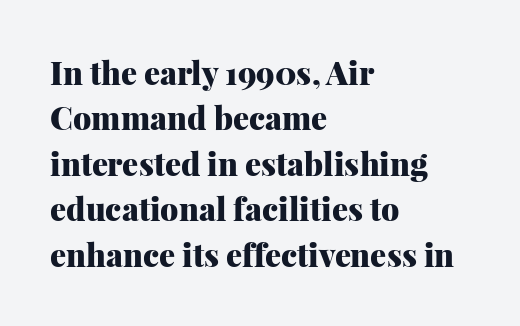
The specimen reads as upright at a glance. The letters are bold, with thick, heavy strokes. Old-style or modern, the face here clearly has serifs. Type without underlining. The rows are spaced the way most documents space them.
